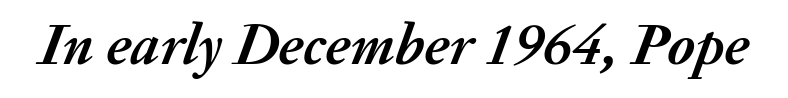
The gap between lines stays unmarked. Slant detected: the letters are inclined. The passage shown has conventional tracking throughout. These lines are rendered in a variable-pitch font. Bold? Absolutely — the strokes are thick and heavy.
